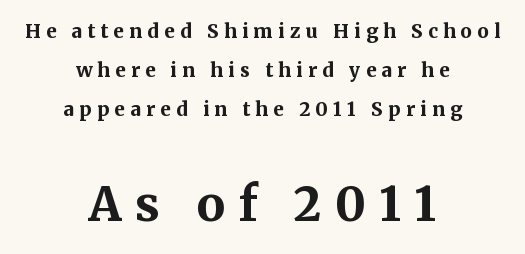
How are the letters spaced? Widely, with obvious added tracking. Vertical strokes here are truly vertical. Is the block centered? Yes — each line is placed symmetrically about the middle. Underline: absent. Observe the serifs anchoring each vertical stroke in this sample.
